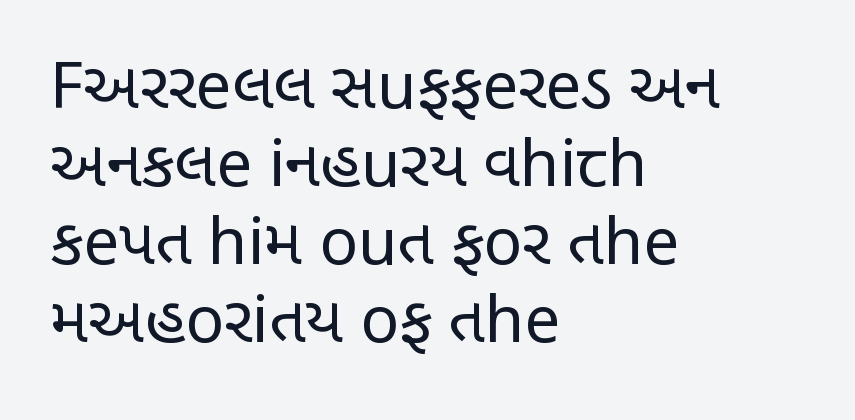
Q: Is the text bold? A: No.
Q: Is the text italic (slanted)? A: No, it is upright.
Q: Is the typeface a serif or a sans-serif typeface? A: Sans-serif.
Q: Is the text underlined? A: No.
Q: How is the paragraph aligned? A: Left-aligned.
Q: Is the spacing between letters normal or unusually wide? A: Normal.
Q: Width (condensed, normal, or wide)? A: Condensed.
Q: Stroke contrast? A: Low.
Q: x-height? A: Large.
Q: Monospaced? A: No.
